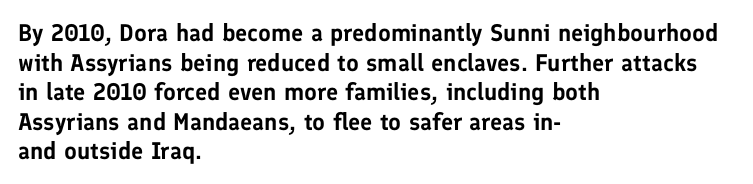
The image shows 24 px text type, upright; set left-aligned, line spacing 1.23x, normal letter spacing, not underlined.
